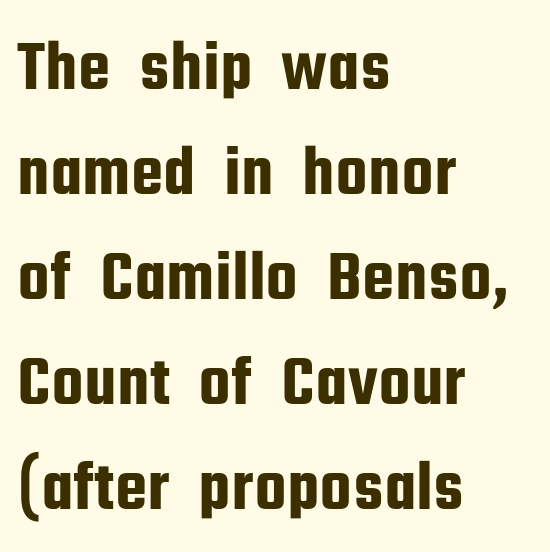
{"serif": "no", "italic": "no", "width": "condensed", "stroke_contrast": "low", "x_height": "medium", "monospaced": "no", "underline": "no", "align": "left", "line_spacing": "normal", "line_spacing_ratio": 1.46, "letter_spacing": "normal", "letter_spacing_em": 0.0, "glyph_px": 72}
